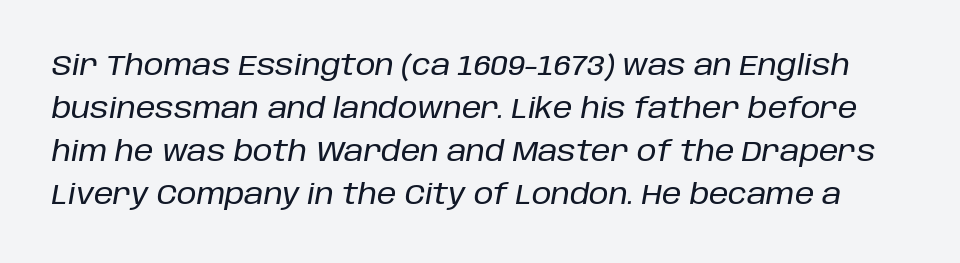
Emphasis-style slanted type is in use. This rendering leaves character spacing at its baseline value. The strip under each line holds only bare page. These lines sit exactly where default settings would place them. You could not count columns in this text — the font is proportionally spaced.
